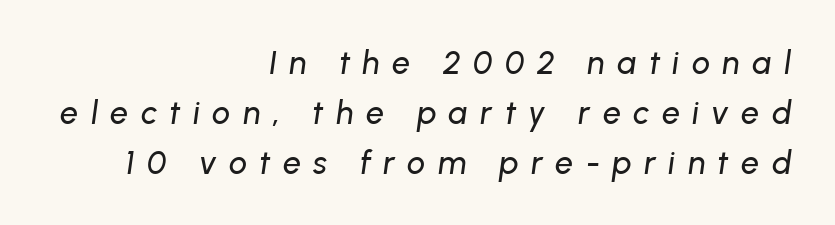
{"italic": "yes", "lean": "right", "slant_degrees": 8, "width": "normal", "stroke_contrast": "low", "x_height": "medium", "monospaced": "no", "underline": "no", "align": "right", "line_spacing": "normal", "line_spacing_ratio": 1.56, "letter_spacing": "wide", "letter_spacing_em": 0.39, "glyph_px": 32}
